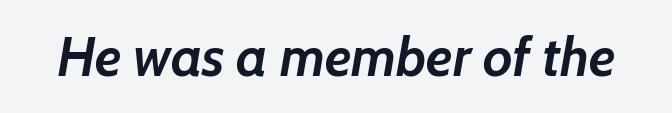
Students, note that the glyphs here touch the page at normal intervals. How heavy is the stroke? Heavy — this is a bold. These lines are rendered in a variable-pitch font. When letters slant like this, we call the style italic. Descenders hang freely into open space.
